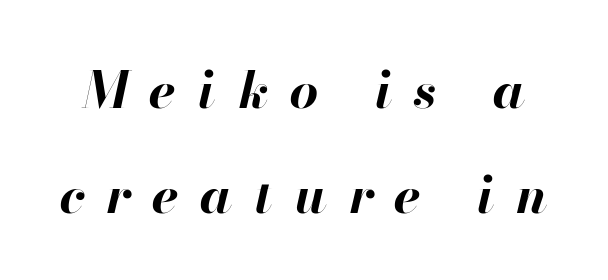
The image shows 51 px bold type, italic (leaning right); set loose line spacing (2.06x), unusually wide letter spacing (+0.42 em), not underlined; high stroke contrast and a small x-height.
